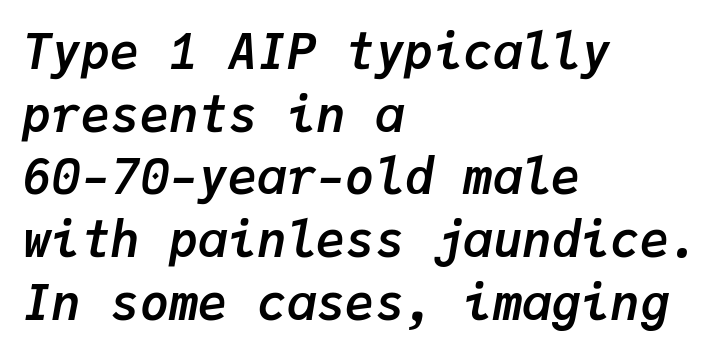
{"italic": "yes", "lean": "right", "slant_degrees": 9, "bold": "yes", "weight": "semibold", "width": "normal", "stroke_contrast": "low", "x_height": "medium", "monospaced": "yes", "underline": "no", "align": "left", "line_spacing": "normal", "line_spacing_ratio": 1.28, "letter_spacing": "normal", "letter_spacing_em": 0.0, "glyph_px": 49}
